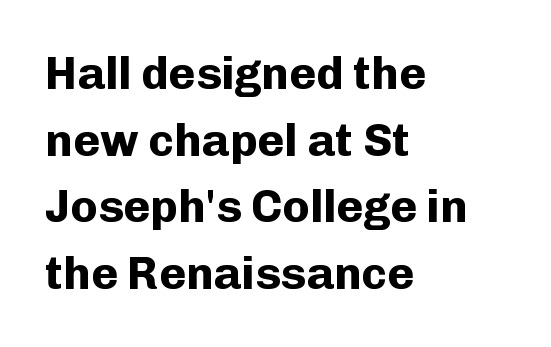
{"serif": "no", "italic": "no", "bold": "yes", "weight": "bold", "width": "normal", "stroke_contrast": "low", "x_height": "medium", "monospaced": "no", "underline": "no", "align": "left", "line_spacing": "normal", "line_spacing_ratio": 1.45, "letter_spacing": "normal", "letter_spacing_em": 0.0, "glyph_px": 46}
